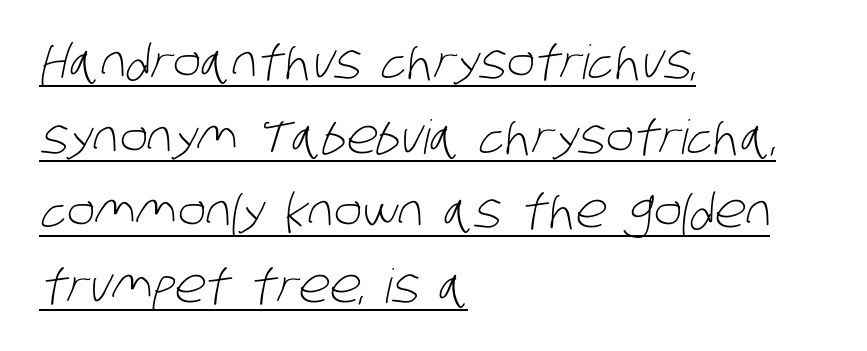
Stem width sits at or under what a default text font uses. The designer went with a sans here, leaving each stem footless. Layout note: lines flush left. Default kerning and tracking; the words read as compact shapes. Proportional: the letters do not fall into vertical columns.
